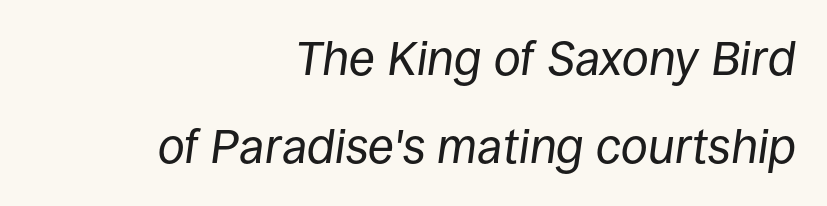
Q: Is the text bold? A: No.
Q: Is the text italic (slanted)? A: Yes, it leans right by about 8 degrees.
Q: Is the text underlined? A: No.
Q: How is the paragraph aligned? A: Right-aligned.
Q: Is the spacing between letters normal or unusually wide? A: Normal.
Q: Width (condensed, normal, or wide)? A: Normal.
Q: Stroke contrast? A: Low.
Q: x-height? A: Large.
Q: Monospaced? A: No.
